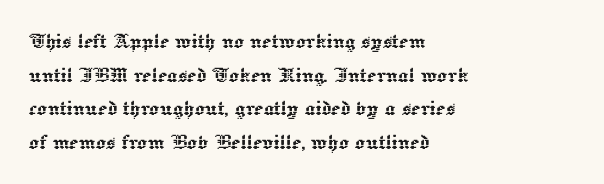
Q: Is the text italic (slanted)? A: No, it is upright.
Q: Is the text underlined? A: No.
Q: How is the paragraph aligned? A: Left-aligned.
Q: Is the spacing between letters normal or unusually wide? A: Normal.
Q: Is the spacing between lines tight, normal or loose? A: Normal.
